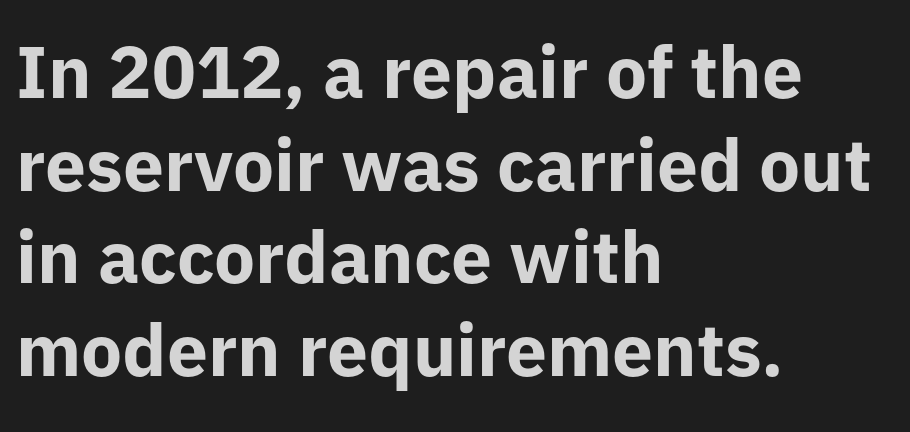
{"serif": "no", "italic": "no", "bold": "yes", "weight": "bold", "width": "normal", "stroke_contrast": "low", "x_height": "medium", "monospaced": "no", "underline": "no", "align": "left", "line_spacing": "normal", "line_spacing_ratio": 1.27, "letter_spacing": "normal", "letter_spacing_em": 0.0, "glyph_px": 73}
